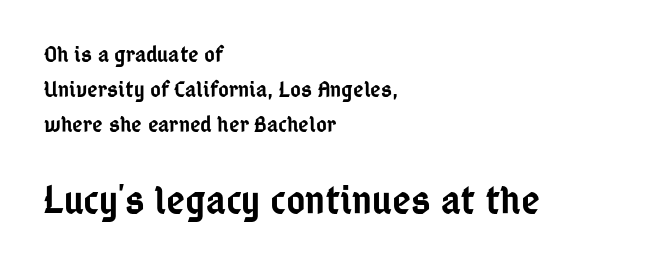
Q: Is the text bold? A: Semi-bold.
Q: Is the text italic (slanted)? A: No, it is upright.
Q: Is the typeface a serif or a sans-serif typeface? A: Sans-serif.
Q: Is the text underlined? A: No.
Q: How is the paragraph aligned? A: Left-aligned.
Q: Is the spacing between letters normal or unusually wide? A: Normal.
Q: Is the spacing between lines tight, normal or loose? A: Normal.
Q: Which block of text is set in a larger size, the first (top) or the second (bottom)? A: The second (bottom) one.
Q: Width (condensed, normal, or wide)? A: Condensed.
Q: Stroke contrast? A: Low.
Q: x-height? A: Medium.
Q: Monospaced? A: No.
